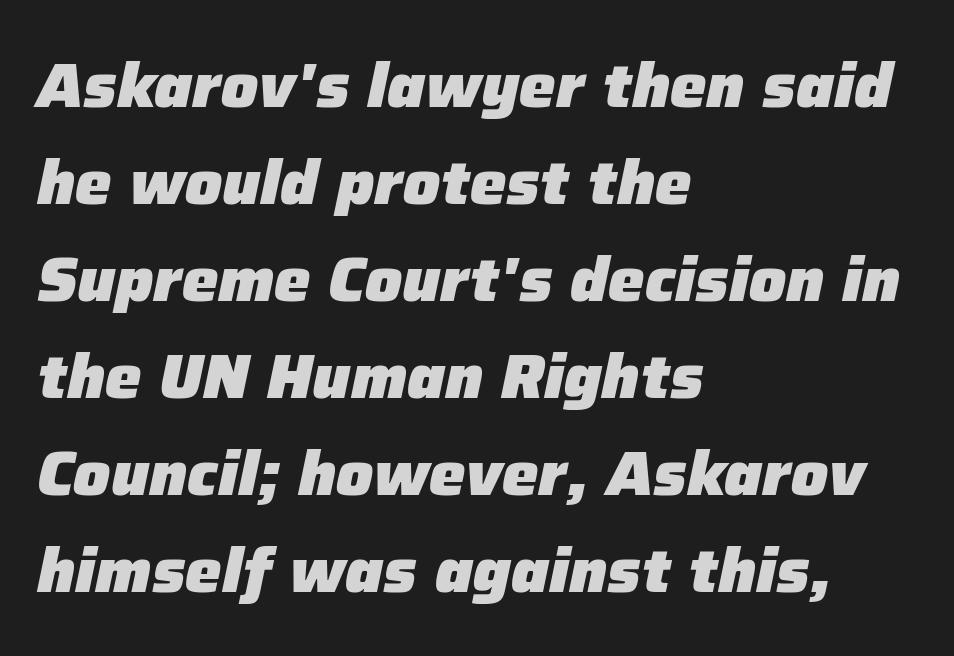
{"italic": "yes", "lean": "right", "slant_degrees": 12, "bold": "yes", "weight": "heavy", "width": "normal", "stroke_contrast": "low", "x_height": "medium", "monospaced": "no", "underline": "no", "align": "left", "line_spacing": "normal", "line_spacing_ratio": 1.59, "letter_spacing": "normal", "letter_spacing_em": 0.0, "glyph_px": 61}
